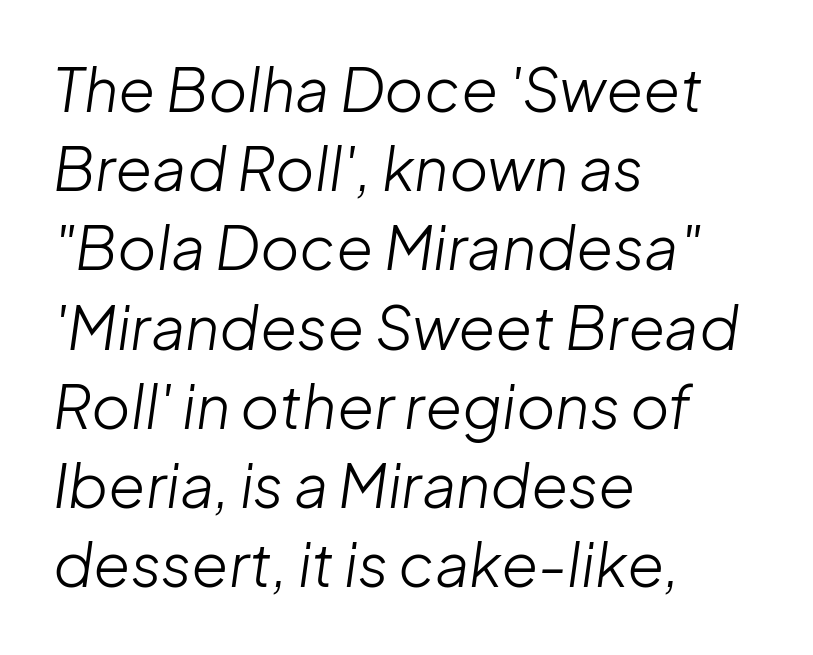
The image shows 60 px light type, italic (leaning right); set left-aligned, normal line spacing (1.32x), normal letter spacing, not underlined; low stroke contrast and a medium x-height.
